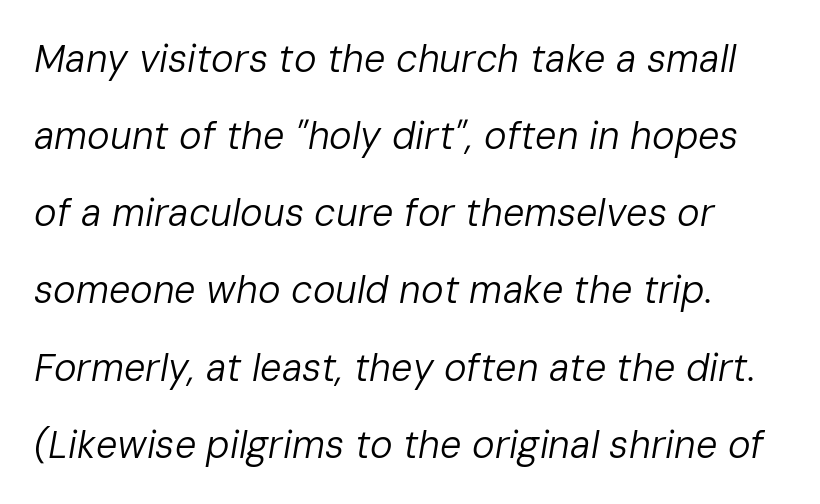
{"italic": "yes", "lean": "right", "slant_degrees": 10, "bold": "no", "weight": "regular", "width": "normal", "stroke_contrast": "low", "x_height": "medium", "monospaced": "no", "underline": "no", "line_spacing": "loose", "line_spacing_ratio": 2.03, "letter_spacing": "normal", "letter_spacing_em": 0.0, "glyph_px": 38}
